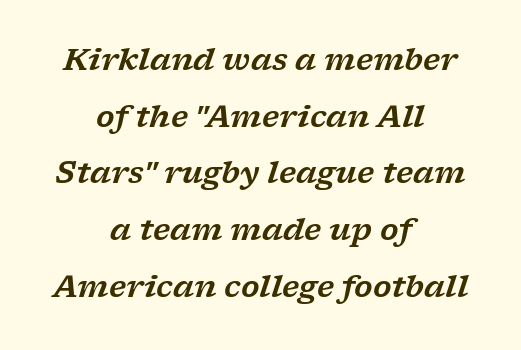
{"serif": "yes", "italic": "yes", "lean": "right", "slant_degrees": 17, "width": "wide", "stroke_contrast": "low", "x_height": "medium", "monospaced": "no", "underline": "no", "align": "center", "line_spacing_ratio": 1.89, "letter_spacing": "normal", "letter_spacing_em": 0.0, "glyph_px": 30}
